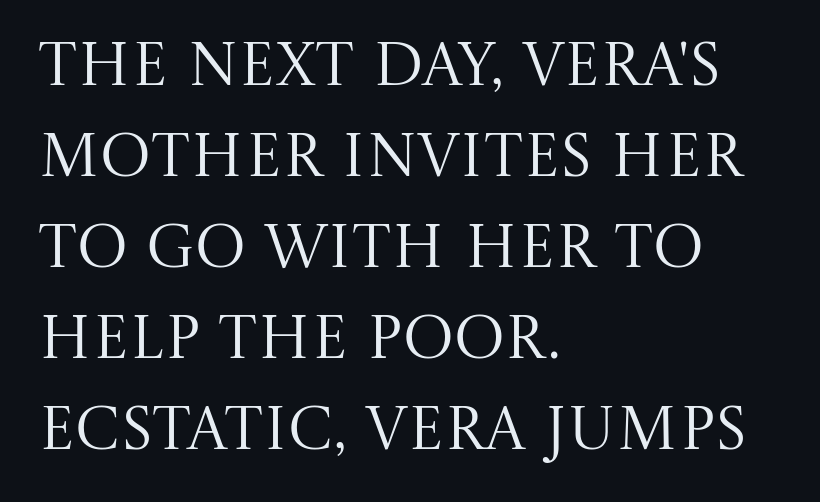
The image shows 61 px regular-weight serif type, upright; set left-aligned, normal line spacing (1.49x), normal letter spacing, not underlined; medium stroke contrast and a large x-height.
